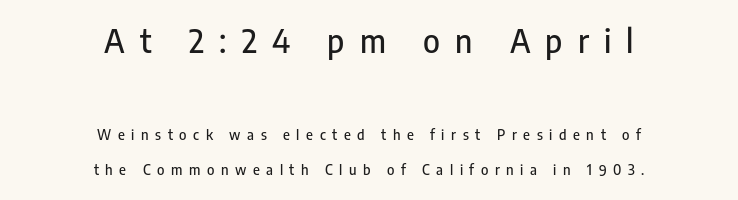
The image shows 32 px condensed sans-serif type, upright; set centered, loose line spacing (2.49x), unusually wide letter spacing (+0.47 em), not underlined; the first (top) block is 2.29x larger; low stroke contrast and a medium x-height.
